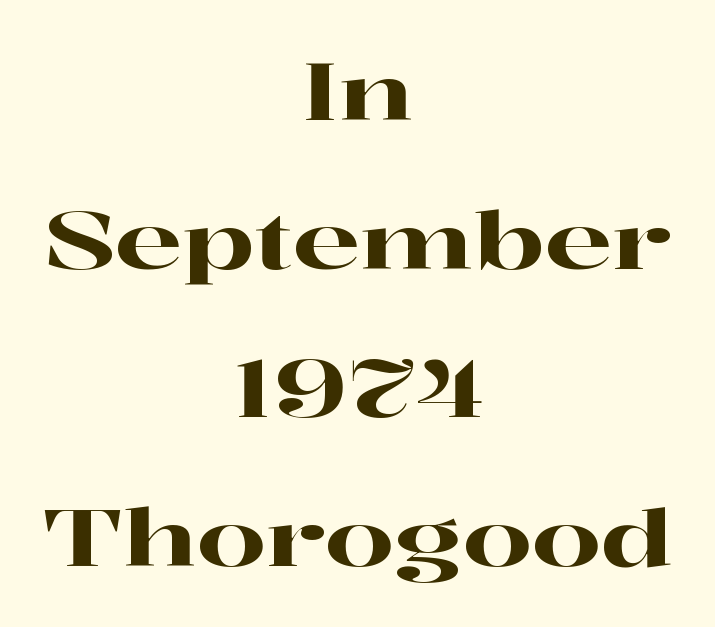
{"serif": "yes", "italic": "no", "width": "wide", "stroke_contrast": "high", "x_height": "medium", "monospaced": "no", "underline": "no", "align": "center", "line_spacing_ratio": 1.88, "letter_spacing": "normal", "letter_spacing_em": 0.0, "glyph_px": 79}
